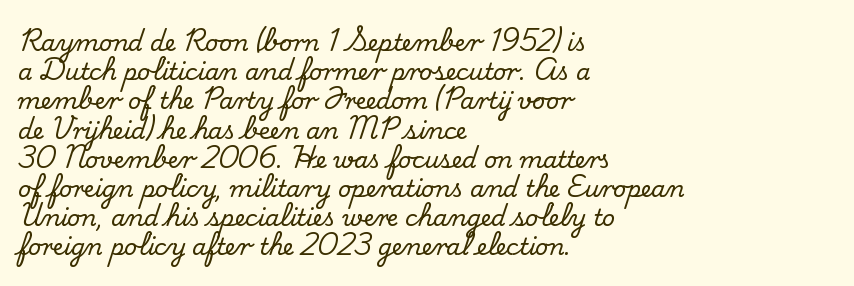
Interline gaps are of average width in this sample. Short note: letters normally spaced. The strip under each line holds only bare page. Which margin do the lines hug? The left one — the right edge is uneven.
